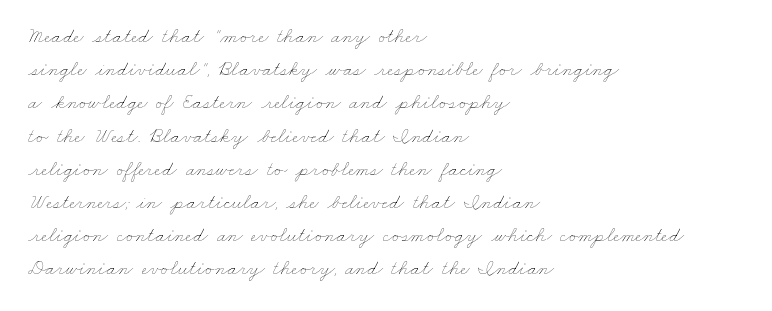
{"bold": "no", "underline": "no", "align": "left", "line_spacing": "normal", "line_spacing_ratio": 1.58, "letter_spacing": "normal", "letter_spacing_em": 0.0, "glyph_px": 21}
